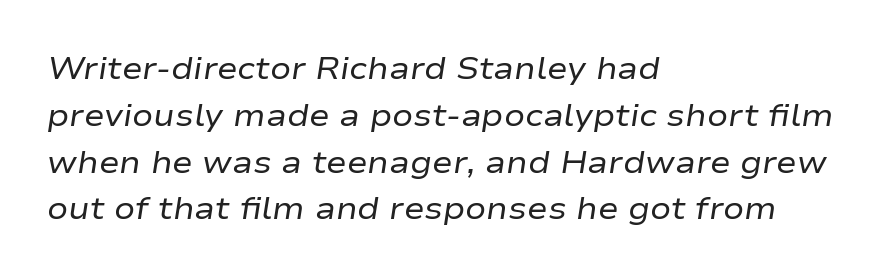
{"italic": "yes", "lean": "right", "slant_degrees": 9, "bold": "no", "weight": "regular", "width": "wide", "stroke_contrast": "low", "x_height": "medium", "monospaced": "no", "underline": "no", "align": "left", "line_spacing": "normal", "line_spacing_ratio": 1.51, "letter_spacing": "normal", "letter_spacing_em": 0.0, "glyph_px": 31}
